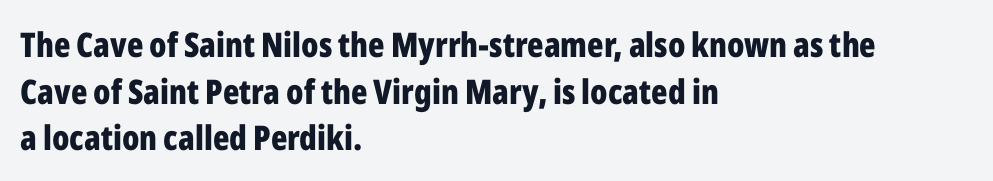
The letters are bold, with thick, heavy strokes. The zone under the glyphs is completely vacant. Leftover space on each line is placed entirely after the last word. Does the type have serifs? No, each stem ends abruptly.
